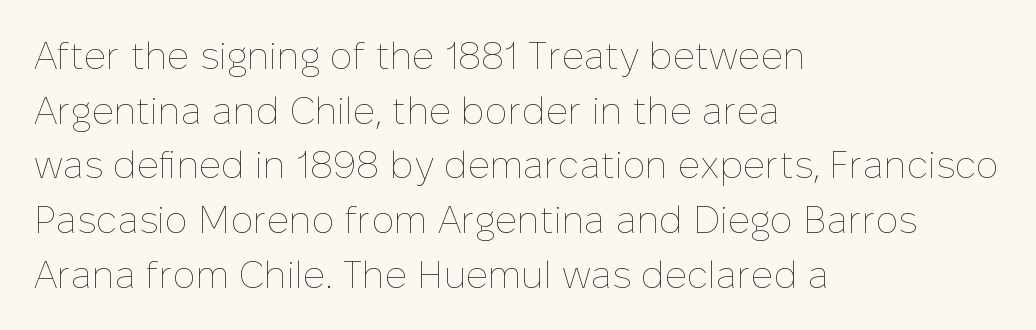
{"italic": "no", "bold": "no", "weight": "thin", "width": "normal", "stroke_contrast": "low", "x_height": "medium", "monospaced": "no", "underline": "no", "align": "left", "line_spacing": "normal", "line_spacing_ratio": 1.44, "letter_spacing": "normal", "letter_spacing_em": 0.0, "glyph_px": 38}
